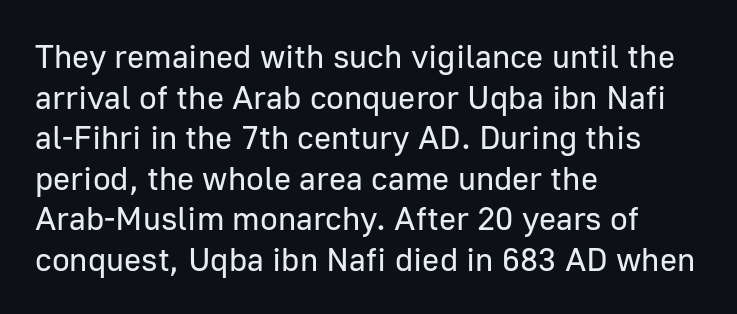
{"serif": "no", "italic": "no", "bold": "no", "weight": "regular", "width": "normal", "stroke_contrast": "low", "x_height": "medium", "monospaced": "no", "underline": "no", "align": "left", "line_spacing_ratio": 1.23, "letter_spacing": "normal", "letter_spacing_em": 0.0, "glyph_px": 33}
